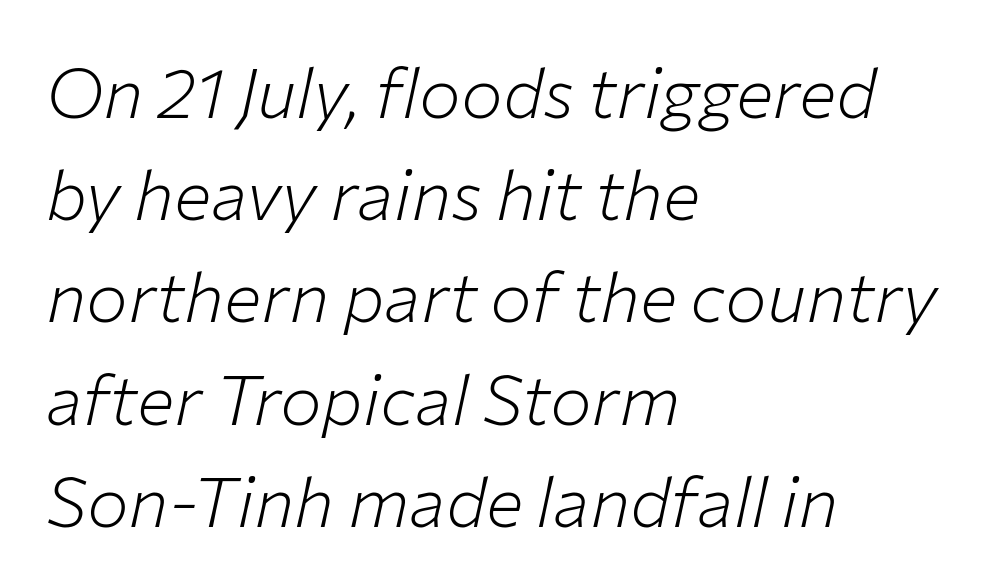
The image shows 70 px light type, italic (leaning right); set left-aligned, normal line spacing (1.46x), normal letter spacing, not underlined; low stroke contrast and a medium x-height.
